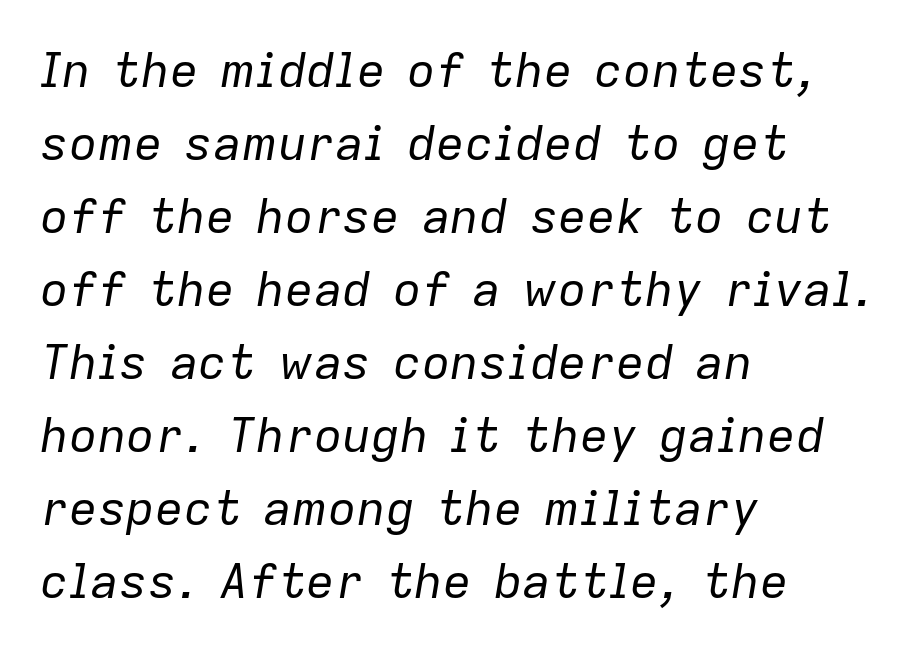
Think of a printed novel: that variable character pitch is what you see here. No extra ink here — the face is not bold. Tall strokes in this sample are angled rather than plumb. Nothing unusual about the tracking: characters are spaced as the font intends. Descenders are the only things crossing below the line. Vertical spacing — default.
